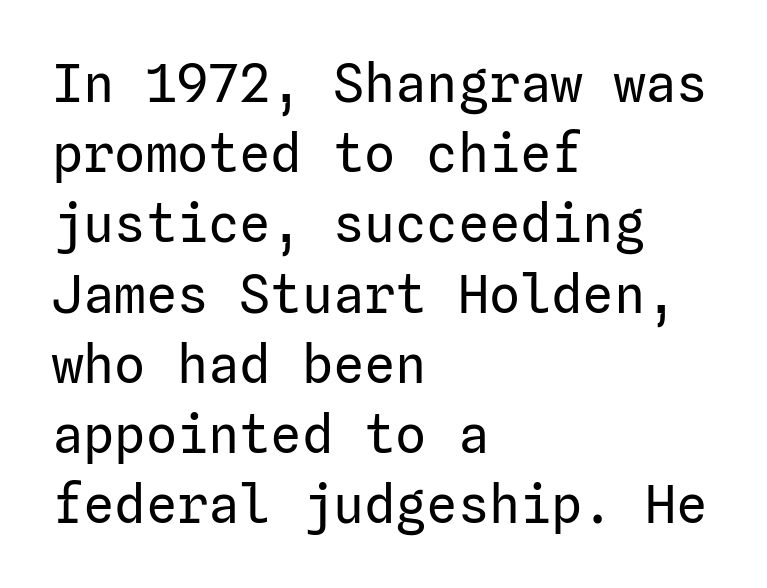
Q: Is the text bold? A: No.
Q: Is the text italic (slanted)? A: No, it is upright.
Q: Is the typeface a serif or a sans-serif typeface? A: Sans-serif.
Q: Is the text underlined? A: No.
Q: How is the paragraph aligned? A: Left-aligned.
Q: Is the spacing between letters normal or unusually wide? A: Normal.
Q: Is the spacing between lines tight, normal or loose? A: Normal.
Q: Width (condensed, normal, or wide)? A: Normal.
Q: Stroke contrast? A: Low.
Q: x-height? A: Medium.
